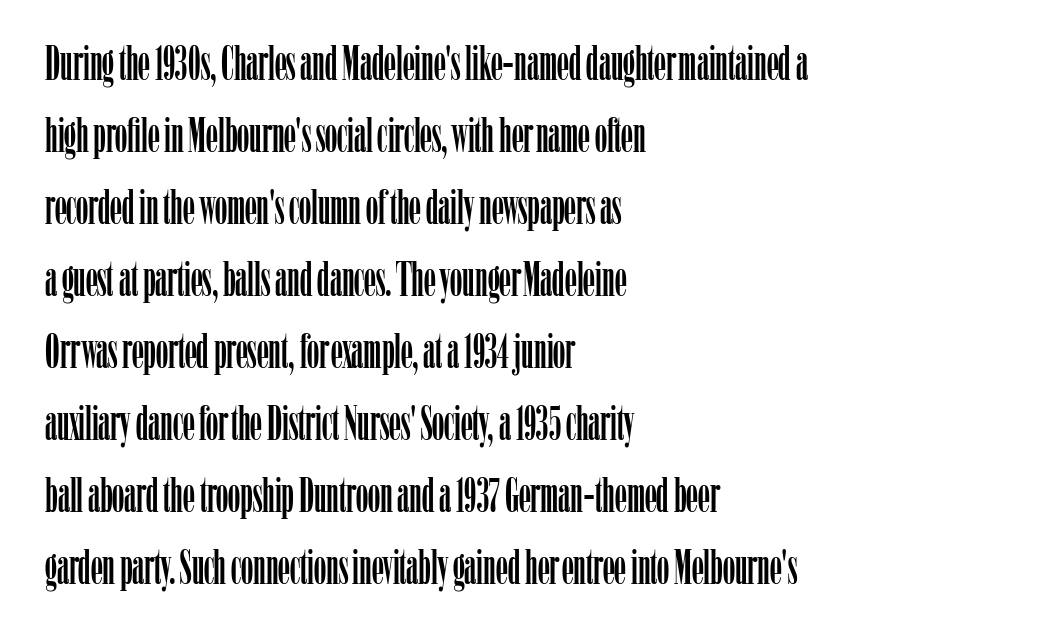
{"serif": "yes", "italic": "no", "width": "condensed", "stroke_contrast": "low", "x_height": "medium", "monospaced": "no", "underline": "no", "align": "left", "line_spacing": "normal", "line_spacing_ratio": 1.5, "letter_spacing": "normal", "letter_spacing_em": 0.0, "glyph_px": 48}
